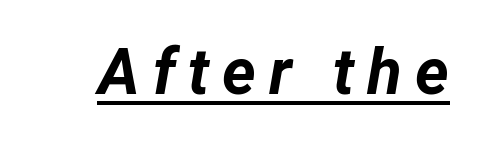
The font's italic variant was chosen for this text. The typesetting leans heavy: a genuine bold. Students, observe the line beneath the letters — that is underlining. Here the designer chose a conventional face with non-uniform glyph widths. The letterforms stand isolated, each surrounded by extra space.
